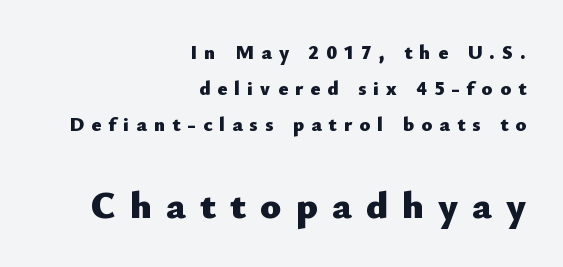
The image shows 39 px heavy sans-serif type, upright; set right-aligned, line spacing 1.79x, unusually wide letter spacing (+0.36 em), not underlined; the second (bottom) block is 1.95x larger; low stroke contrast and a small x-height.
